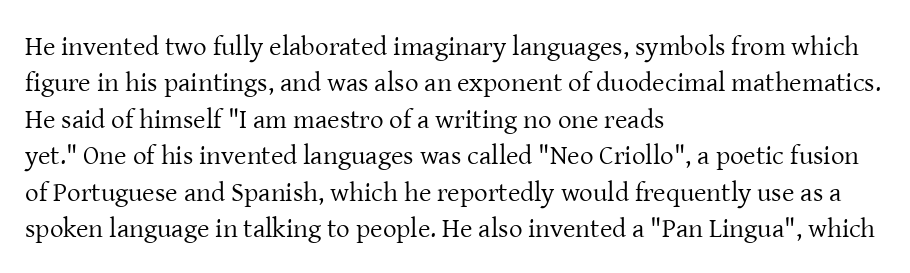
The image shows 27 px text type, upright; set left-aligned, normal line spacing (1.35x), normal letter spacing, not underlined.
